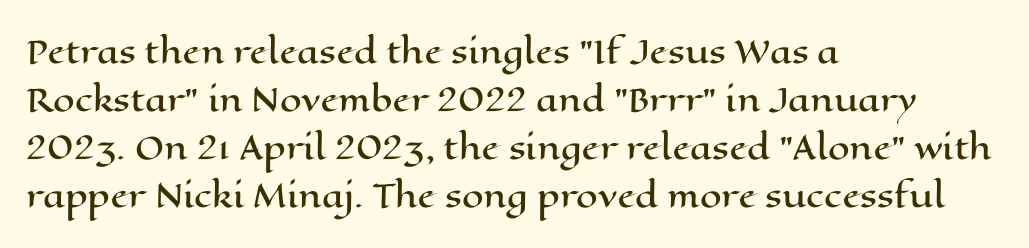
{"italic": "no", "width": "wide", "stroke_contrast": "high", "x_height": "medium", "monospaced": "no", "underline": "no", "align": "left", "line_spacing": "normal", "line_spacing_ratio": 1.55, "letter_spacing": "normal", "letter_spacing_em": 0.0, "glyph_px": 31}
